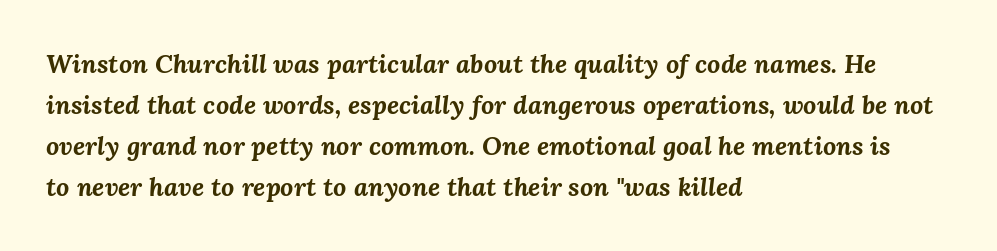
Q: Is the text bold? A: Yes.
Q: Is the text italic (slanted)? A: Yes, it leans right by about 3 degrees.
Q: Is the text underlined? A: No.
Q: How is the paragraph aligned? A: Left-aligned.
Q: Is the spacing between letters normal or unusually wide? A: Normal.
Q: Is the spacing between lines tight, normal or loose? A: Normal.
